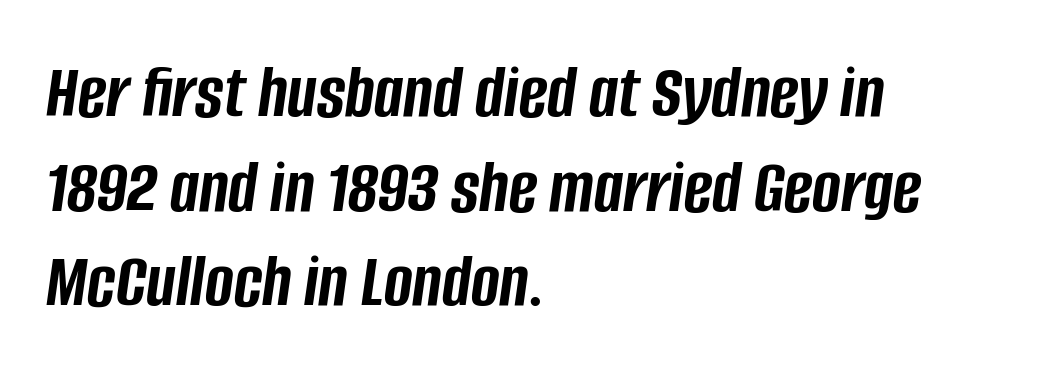
{"italic": "yes", "lean": "right", "slant_degrees": 8, "bold": "yes", "weight": "semibold", "width": "condensed", "stroke_contrast": "low", "x_height": "large", "monospaced": "no", "underline": "no", "align": "left", "line_spacing_ratio": 1.23, "letter_spacing": "normal", "letter_spacing_em": 0.0, "glyph_px": 77}
